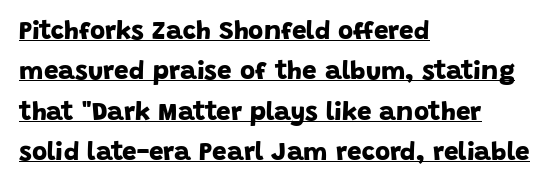
The image shows 26 px bold type; set left-aligned, normal line spacing (1.55x), normal letter spacing, underlined.
